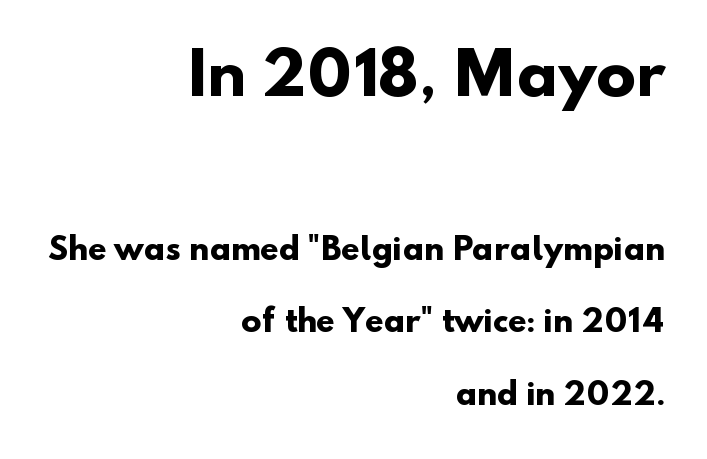
{"serif": "no", "bold": "yes", "weight": "heavy", "width": "normal", "stroke_contrast": "low", "x_height": "small", "monospaced": "no", "underline": "no", "align": "right", "line_spacing": "loose", "line_spacing_ratio": 2.43, "letter_spacing": "normal", "letter_spacing_em": 0.0, "larger_block": "first", "size_ratio": 1.97, "glyph_px": 59}
